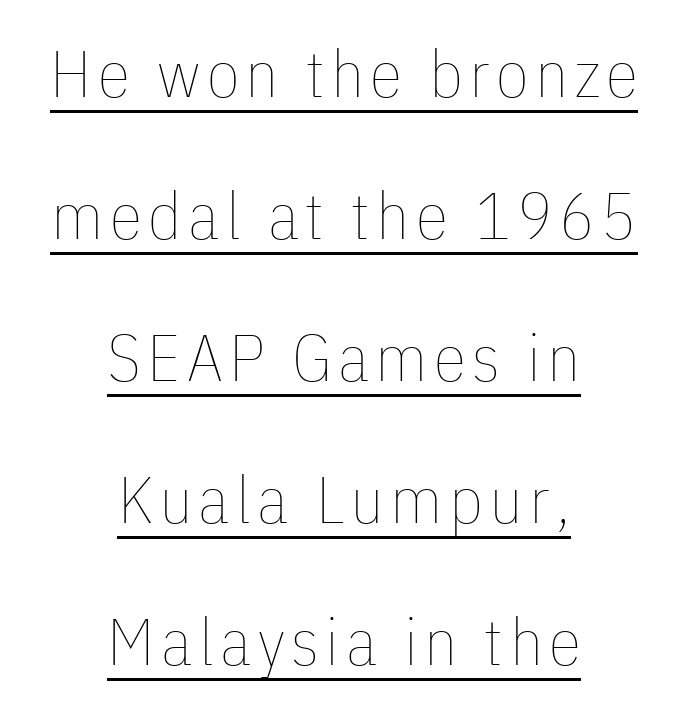
Honestly, the rows look like they've been pulled way apart. Caption: face not bold, strokes unweighted. It's the straight-up-and-down kind of type. Looks like regular typesetting: each glyph gets only the width it needs.
